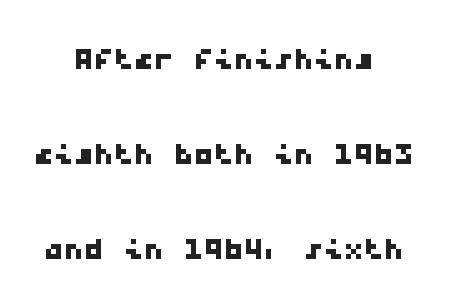
The image shows 40 px wide sans-serif type, monospaced; set centered, loose line spacing (2.37x), normal letter spacing, not underlined; low stroke contrast and a medium x-height.
